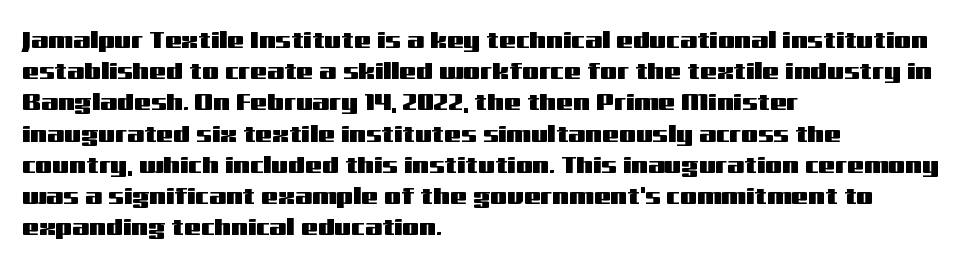
Q: Is the text italic (slanted)? A: No, it is upright.
Q: Is the text underlined? A: No.
Q: How is the paragraph aligned? A: Left-aligned.
Q: Is the spacing between letters normal or unusually wide? A: Normal.
Q: Is the spacing between lines tight, normal or loose? A: Normal.
